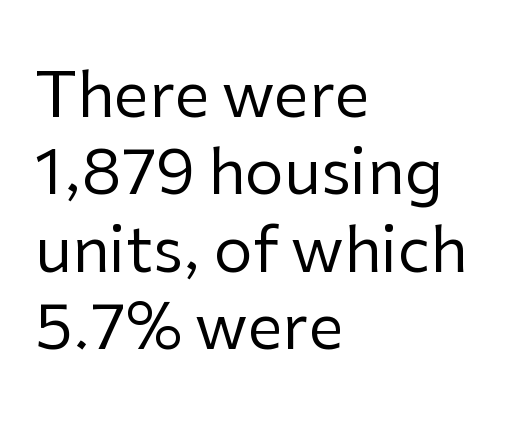
Characters remain perfectly vertical along every line. No word sits above an underline. You could not count columns in this text — the font is proportionally spaced. Unlike a traditional serif, this face leaves its strokes unadorned. Tracking here is standard; glyphs follow each other at the usual distance. These lines sit exactly where default settings would place them.
